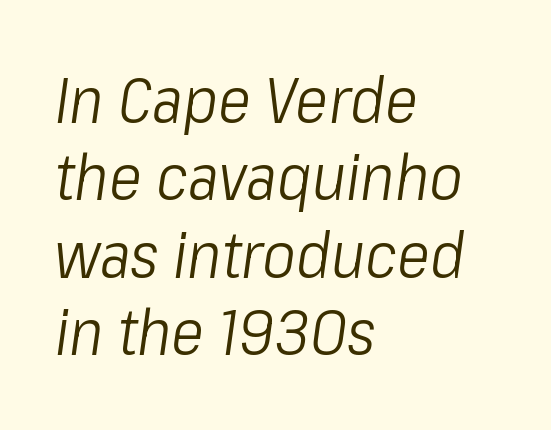
Heft: none added — not bold. Looks like regular typesetting: each glyph gets only the width it needs. A typesetter would call this zero additional tracking. This is oblique type, the kind used for emphasis or titles.
